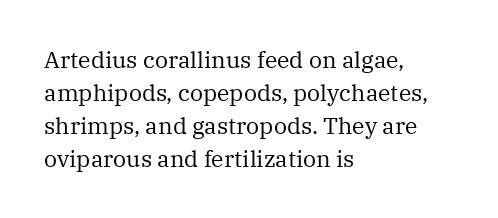
Q: Is the text bold? A: No.
Q: Is the text italic (slanted)? A: No, it is upright.
Q: Is the text underlined? A: No.
Q: How is the paragraph aligned? A: Left-aligned.
Q: Is the spacing between letters normal or unusually wide? A: Normal.
Q: Is the spacing between lines tight, normal or loose? A: Normal.
